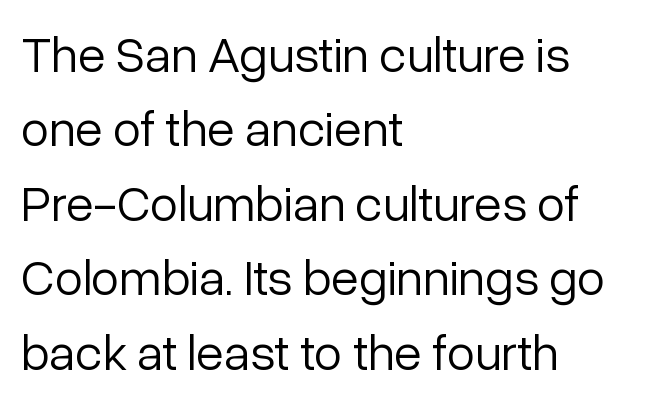
The rendering keeps characters at their native spacing. Vertically, the passage feels balanced, rows spaced as you'd expect. Observe the absence of serifs on each vertical stroke in this sample. Honestly, there is no underline to notice here at all. The setting favours the left margin, as ordinary paragraphs usually do. This is not heavy type; no bold has been used.
